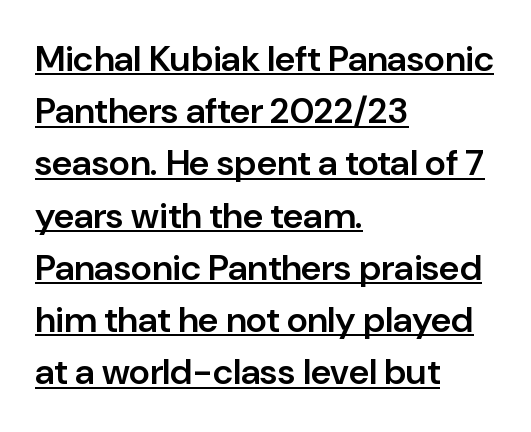
Q: Is the text bold? A: Semi-bold.
Q: Is the text italic (slanted)? A: No, it is upright.
Q: Is the typeface a serif or a sans-serif typeface? A: Sans-serif.
Q: Is the text underlined? A: Yes.
Q: How is the paragraph aligned? A: Left-aligned.
Q: Is the spacing between letters normal or unusually wide? A: Normal.
Q: Is the spacing between lines tight, normal or loose? A: Normal.
Q: Width (condensed, normal, or wide)? A: Normal.
Q: Stroke contrast? A: Low.
Q: x-height? A: Medium.
Q: Monospaced? A: No.
